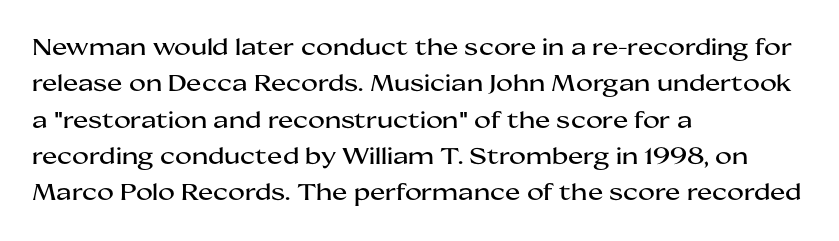
{"italic": "no", "underline": "no", "align": "left", "line_spacing": "normal", "line_spacing_ratio": 1.58, "letter_spacing": "normal", "letter_spacing_em": 0.0, "glyph_px": 23}
